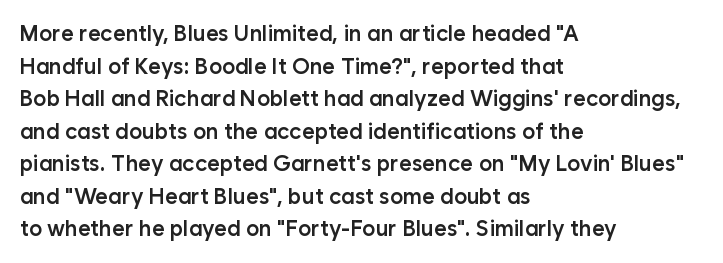
Short and long lines alike share a common starting point at left. Quick note: not italic, upright. In terms of leading, this rendering sits right in the middle. The gap between lines stays unmarked.
